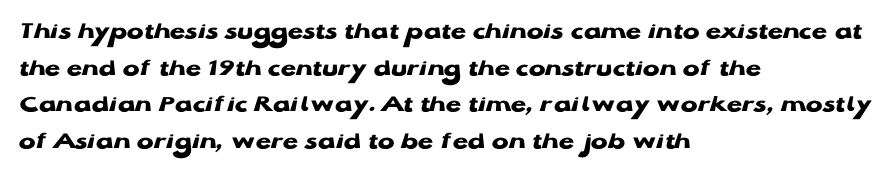
Q: Is the text bold? A: Yes.
Q: Is the text italic (slanted)? A: No, it is upright.
Q: Is the text underlined? A: No.
Q: How is the paragraph aligned? A: Left-aligned.
Q: Is the spacing between letters normal or unusually wide? A: Normal.
Q: Is the spacing between lines tight, normal or loose? A: Normal.
